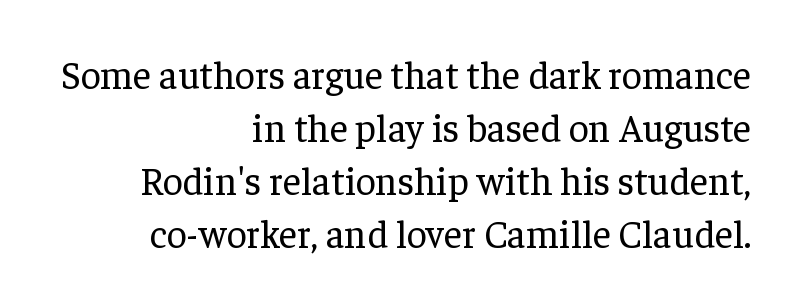
{"serif": "yes", "italic": "no", "bold": "no", "weight": "regular", "width": "normal", "stroke_contrast": "low", "x_height": "medium", "monospaced": "no", "underline": "no", "align": "right", "line_spacing": "normal", "line_spacing_ratio": 1.36, "letter_spacing": "normal", "letter_spacing_em": 0.0, "glyph_px": 39}
